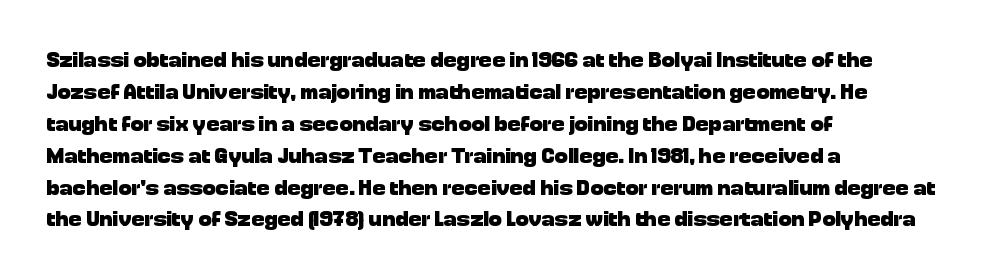
Q: Is the text bold? A: Yes.
Q: Is the text italic (slanted)? A: No, it is upright.
Q: Is the text underlined? A: No.
Q: How is the paragraph aligned? A: Left-aligned.
Q: Is the spacing between letters normal or unusually wide? A: Normal.
Q: Is the spacing between lines tight, normal or loose? A: Normal.
